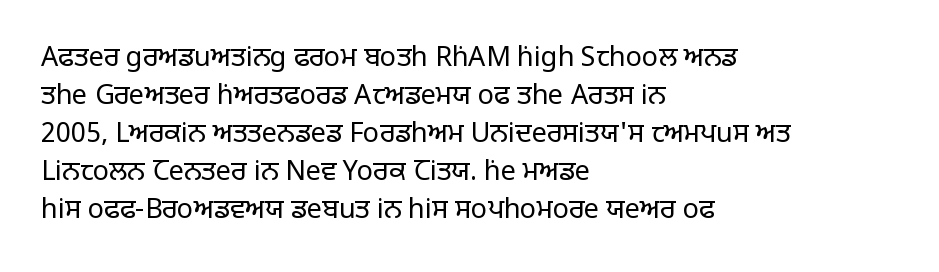
The image shows 27 px text type, upright; set left-aligned, normal line spacing (1.41x), normal letter spacing, not underlined.
